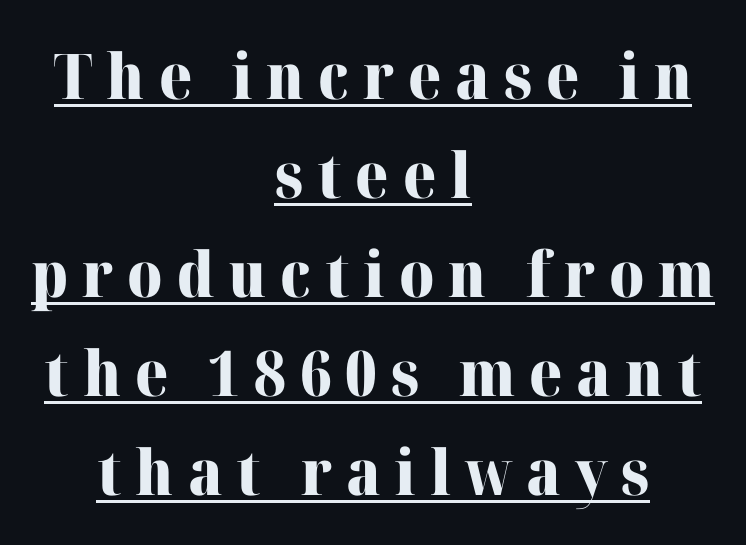
{"serif": "yes", "italic": "no", "bold": "yes", "weight": "heavy", "width": "normal", "stroke_contrast": "high", "x_height": "medium", "monospaced": "no", "underline": "yes", "align": "center", "line_spacing": "normal", "line_spacing_ratio": 1.57, "letter_spacing": "wide", "letter_spacing_em": 0.22, "glyph_px": 63}
